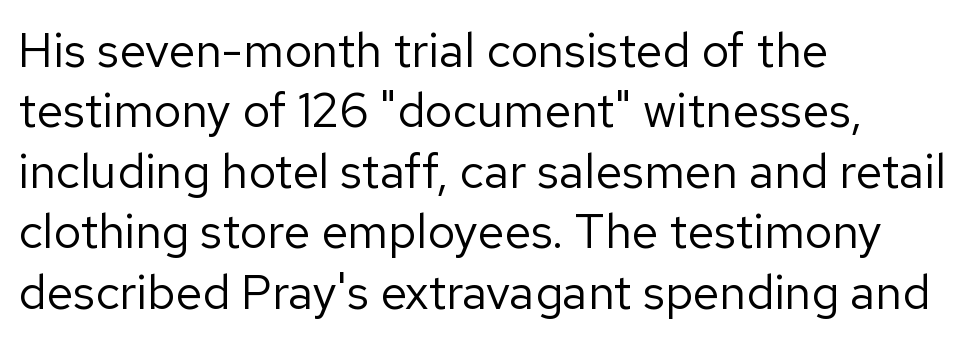
The image shows 48 px regular-weight sans-serif type, upright; set left-aligned, normal line spacing (1.26x), normal letter spacing, not underlined; low stroke contrast and a medium x-height.
